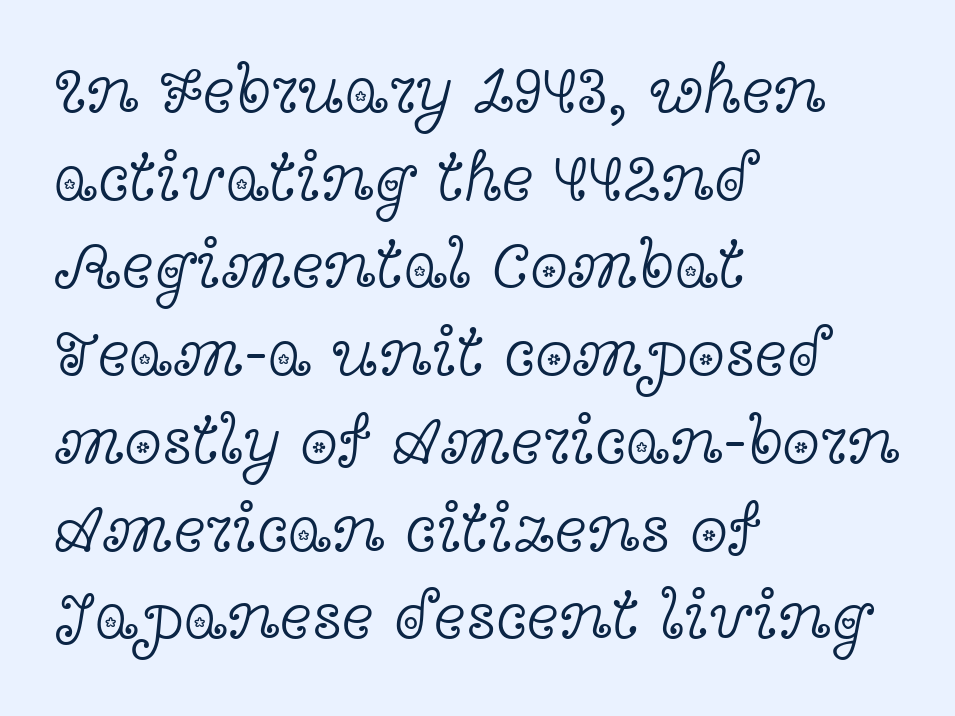
{"serif": "yes", "bold": "no", "weight": "light", "width": "wide", "x_height": "medium", "monospaced": "no", "underline": "no", "align": "left", "line_spacing": "normal", "line_spacing_ratio": 1.29, "letter_spacing": "normal", "letter_spacing_em": 0.0, "glyph_px": 68}
